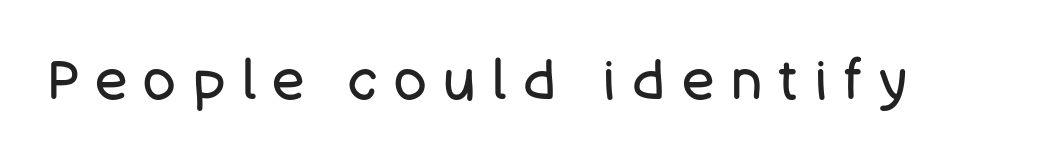
{"serif": "no", "italic": "no", "bold": "no", "weight": "regular", "width": "normal", "stroke_contrast": "low", "x_height": "large", "monospaced": "no", "underline": "no", "letter_spacing": "wide", "letter_spacing_em": 0.31, "glyph_px": 54}
